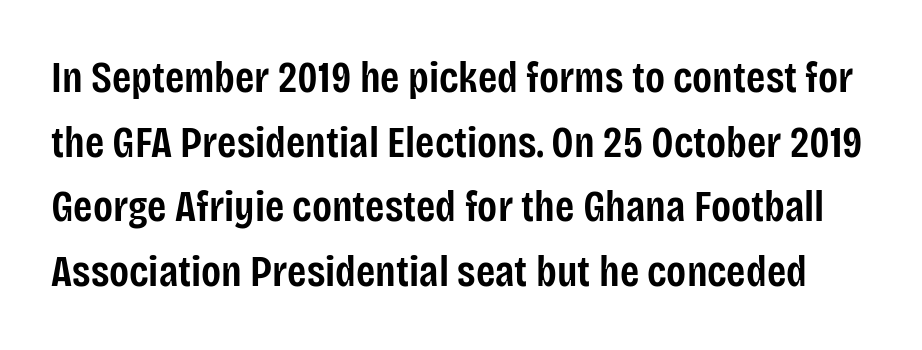
The face used here is a sans, in the tradition of grotesques and geometrics. Descenders hang freely into open space. This is moderately heavy type, rendered in semibold. Every character sits straight up, as roman type does. Horizontal bands of white between lines are of average thickness.
